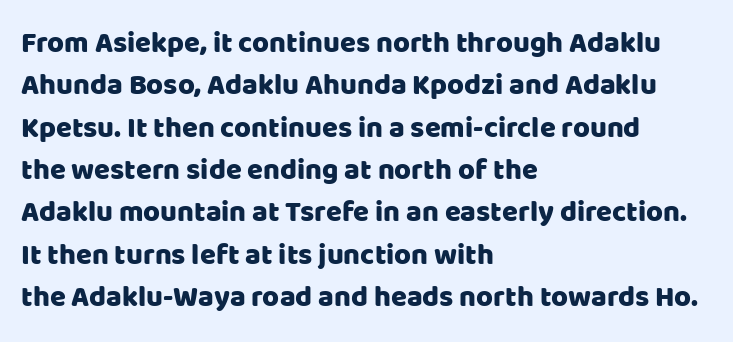
{"serif": "no", "italic": "no", "width": "normal", "stroke_contrast": "low", "x_height": "large", "monospaced": "no", "underline": "no", "align": "left", "line_spacing": "normal", "line_spacing_ratio": 1.46, "letter_spacing": "normal", "letter_spacing_em": 0.0, "glyph_px": 29}
